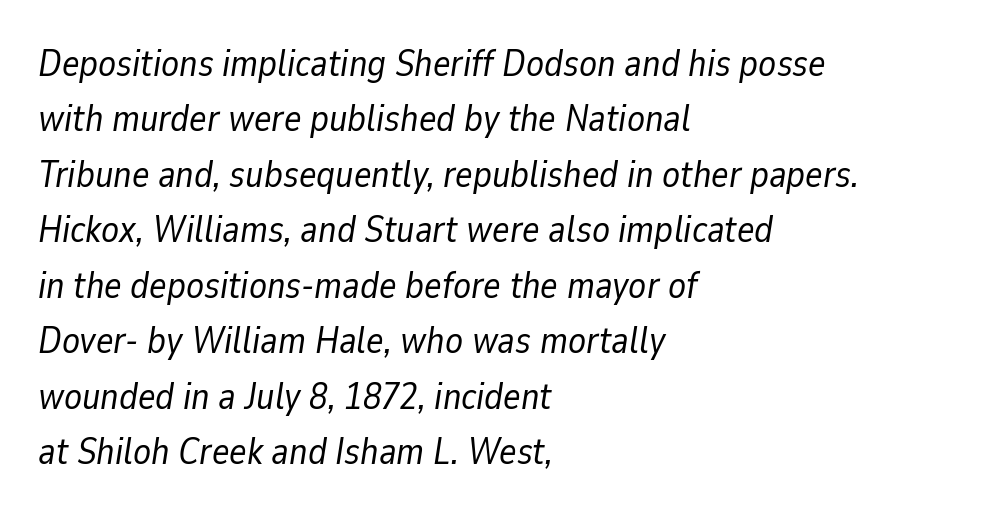
The image shows 37 px regular-weight type, italic (leaning right); set left-aligned, normal line spacing (1.5x), normal letter spacing, not underlined; low stroke contrast and a medium x-height.
